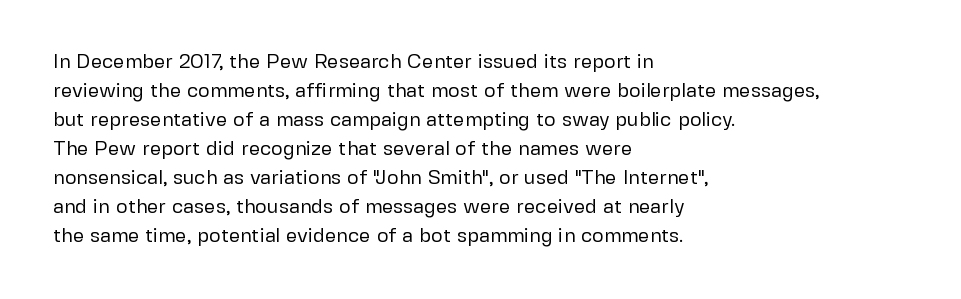
{"italic": "no", "bold": "no", "underline": "no", "align": "left", "line_spacing": "normal", "line_spacing_ratio": 1.45, "letter_spacing": "normal", "letter_spacing_em": 0.0, "glyph_px": 20}
